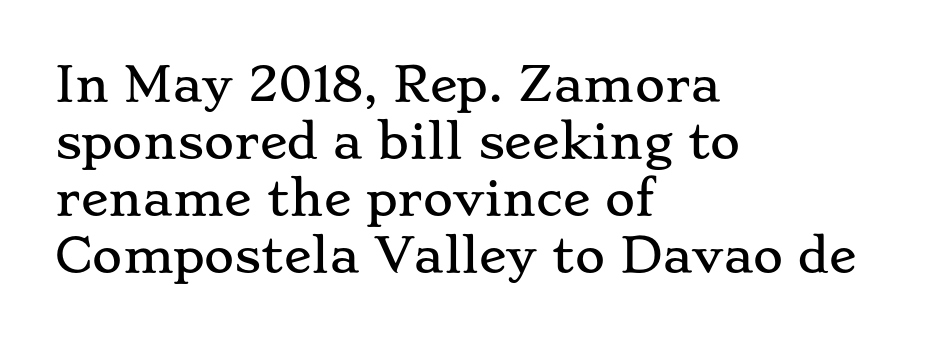
The image shows 46 px wide serif type, upright; set left-aligned, line spacing 1.24x, normal letter spacing, not underlined; low stroke contrast and a small x-height.
